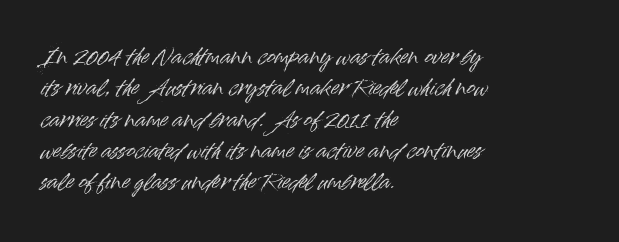
The image shows 21 px text type; set left-aligned, normal line spacing (1.49x), normal letter spacing, not underlined.
